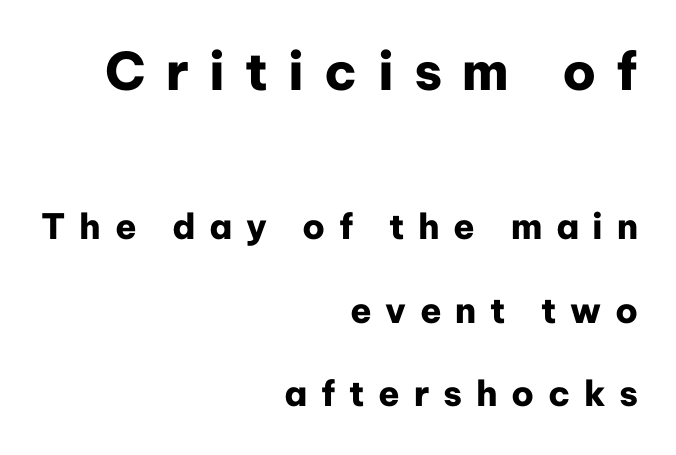
The image shows 52 px heavy sans-serif type, upright; set right-aligned, loose line spacing (2.39x), unusually wide letter spacing (+0.39 em), not underlined; the first (top) block is 1.49x larger; low stroke contrast and a medium x-height.
